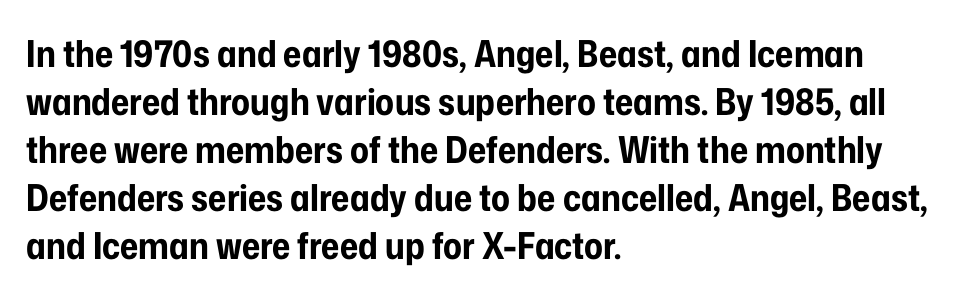
Q: Is the text bold? A: Yes.
Q: Is the text italic (slanted)? A: No, it is upright.
Q: Is the typeface a serif or a sans-serif typeface? A: Sans-serif.
Q: Is the text underlined? A: No.
Q: How is the paragraph aligned? A: Left-aligned.
Q: Is the spacing between letters normal or unusually wide? A: Normal.
Q: Is the spacing between lines tight, normal or loose? A: Normal.
Q: Width (condensed, normal, or wide)? A: Condensed.
Q: Stroke contrast? A: Low.
Q: x-height? A: Medium.
Q: Monospaced? A: No.
